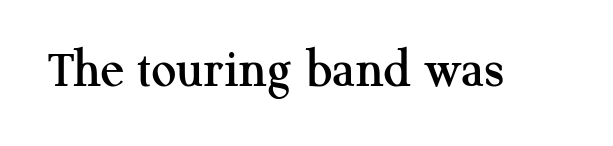
{"serif": "yes", "italic": "no", "width": "normal", "stroke_contrast": "medium", "x_height": "medium", "monospaced": "no", "underline": "no", "letter_spacing": "normal", "letter_spacing_em": 0.0, "glyph_px": 55}
